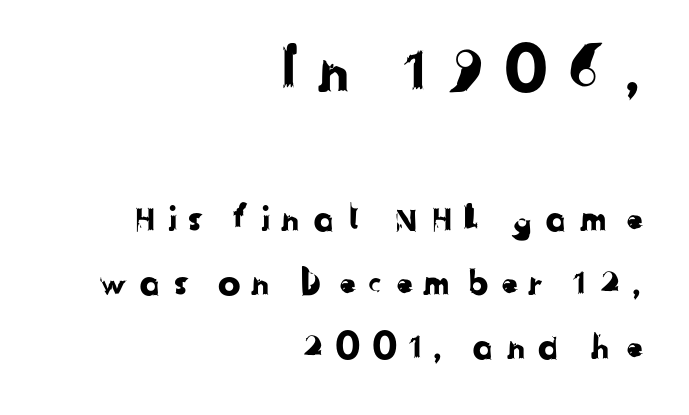
The image shows 59 px sans-serif type; set right-aligned, line spacing 1.88x, unusually wide letter spacing (+0.28 em), not underlined; the first (top) block is 1.74x larger; low stroke contrast and a medium x-height.
